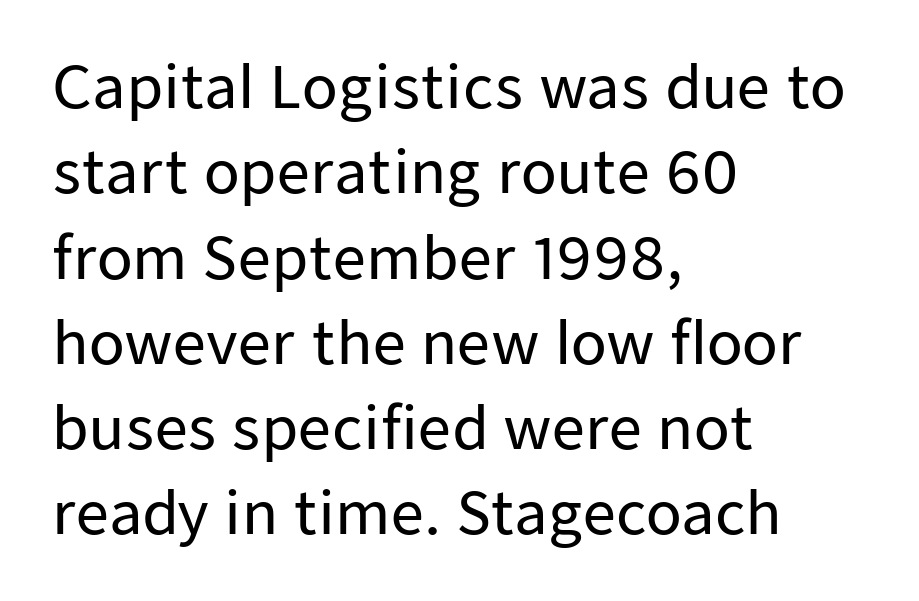
The image shows 58 px sans-serif type, upright; set left-aligned, normal line spacing (1.47x), normal letter spacing, not underlined; low stroke contrast and a medium x-height.
